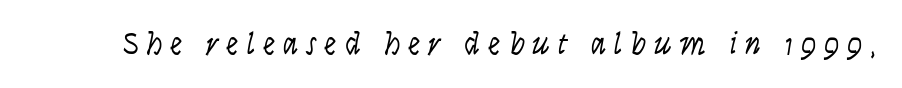
Q: Is the text bold? A: No.
Q: Is the text italic (slanted)? A: Yes, it leans right by about 9 degrees.
Q: Is the text underlined? A: No.
Q: Is the spacing between letters normal or unusually wide? A: Unusually wide.
Q: Width (condensed, normal, or wide)? A: Condensed.
Q: Stroke contrast? A: Low.
Q: x-height? A: Large.
Q: Monospaced? A: No.
